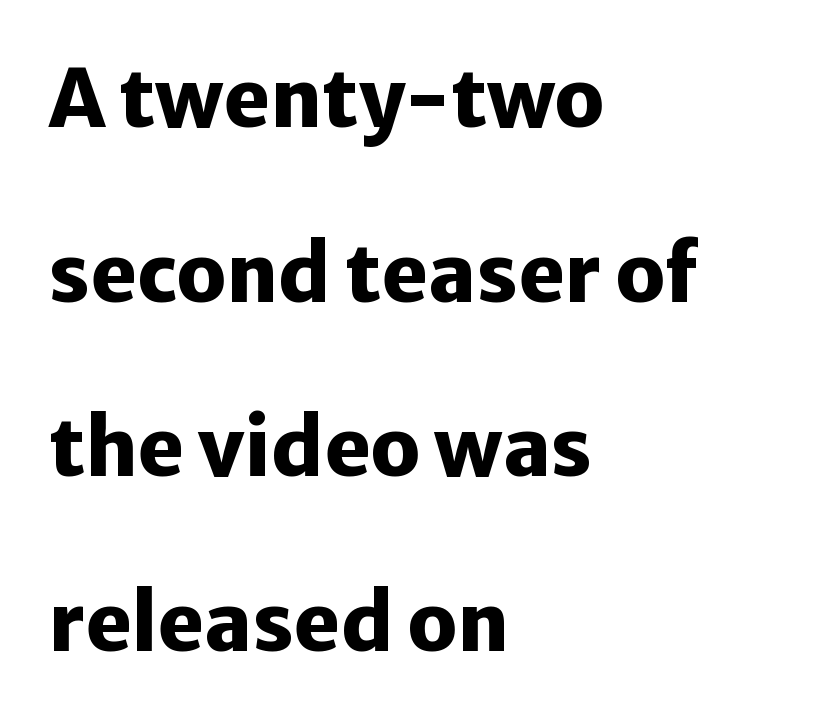
The image shows 79 px heavy sans-serif type, upright; set left-aligned, loose line spacing (2.21x), normal letter spacing, not underlined; low stroke contrast and a medium x-height.
